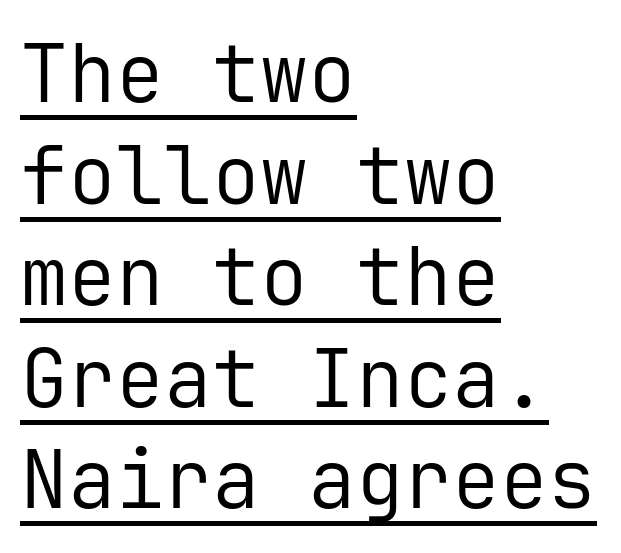
Q: Is the text bold? A: No.
Q: Is the text italic (slanted)? A: No, it is upright.
Q: Is the typeface a serif or a sans-serif typeface? A: Sans-serif.
Q: Is the text underlined? A: Yes.
Q: How is the paragraph aligned? A: Left-aligned.
Q: Is the spacing between letters normal or unusually wide? A: Normal.
Q: Is the spacing between lines tight, normal or loose? A: Normal.
Q: Width (condensed, normal, or wide)? A: Normal.
Q: Stroke contrast? A: Low.
Q: x-height? A: Medium.
Q: Monospaced? A: Yes.
